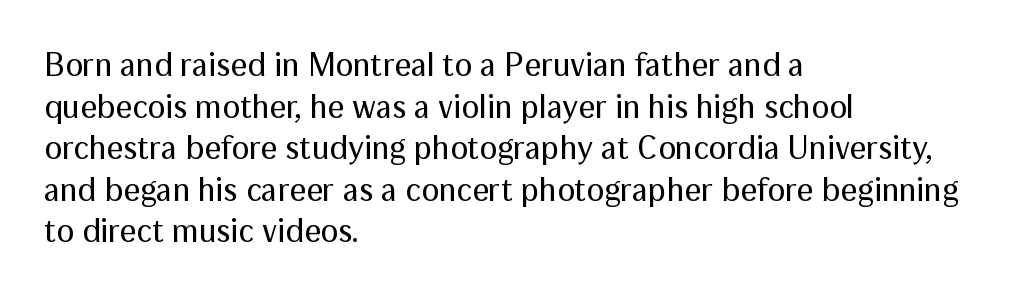
{"serif": "no", "italic": "no", "bold": "no", "weight": "regular", "width": "normal", "stroke_contrast": "medium", "x_height": "medium", "monospaced": "no", "underline": "no", "align": "left", "line_spacing": "normal", "line_spacing_ratio": 1.26, "letter_spacing": "normal", "letter_spacing_em": 0.0, "glyph_px": 33}
